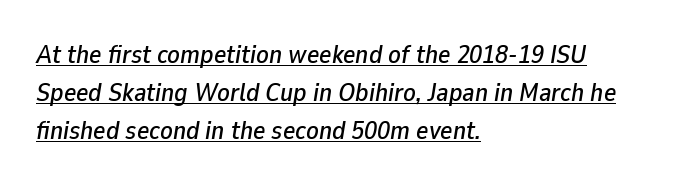
Q: Is the text italic (slanted)? A: Yes, it leans right by about 9 degrees.
Q: Is the text underlined? A: Yes.
Q: How is the paragraph aligned? A: Left-aligned.
Q: Is the spacing between letters normal or unusually wide? A: Normal.
Q: Is the spacing between lines tight, normal or loose? A: Normal.
